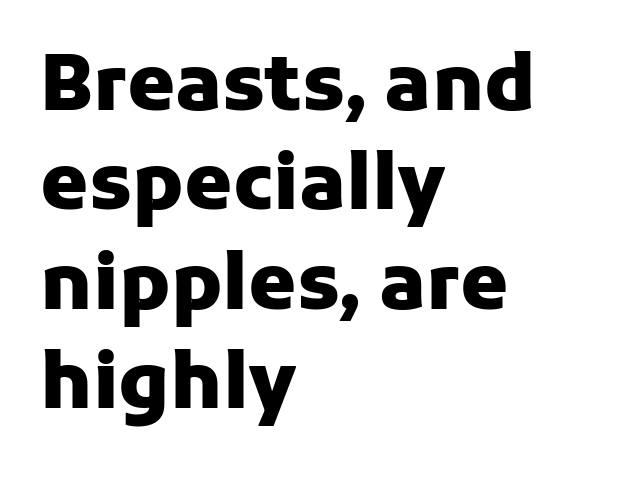
The image shows 77 px heavy sans-serif type, upright; set left-aligned, normal line spacing (1.29x), normal letter spacing, not underlined; low stroke contrast and a medium x-height.
